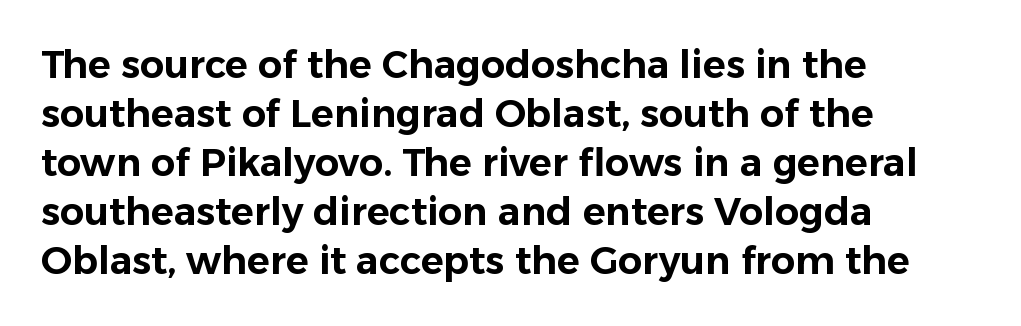
Q: Is the text italic (slanted)? A: No, it is upright.
Q: Is the typeface a serif or a sans-serif typeface? A: Sans-serif.
Q: Is the text underlined? A: No.
Q: How is the paragraph aligned? A: Left-aligned.
Q: Is the spacing between letters normal or unusually wide? A: Normal.
Q: Is the spacing between lines tight, normal or loose? A: Normal.
Q: Width (condensed, normal, or wide)? A: Normal.
Q: Stroke contrast? A: Low.
Q: x-height? A: Medium.
Q: Monospaced? A: No.
